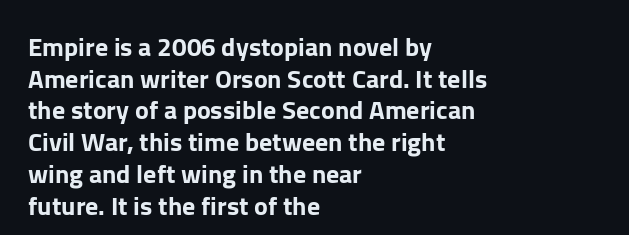
The lettering stays uniformly vertical, giving the passage a roman look. The baseline area is clear. The setting favours the left margin, as ordinary paragraphs usually do. These lines keep a tight, regular rhythm from letter to letter.
